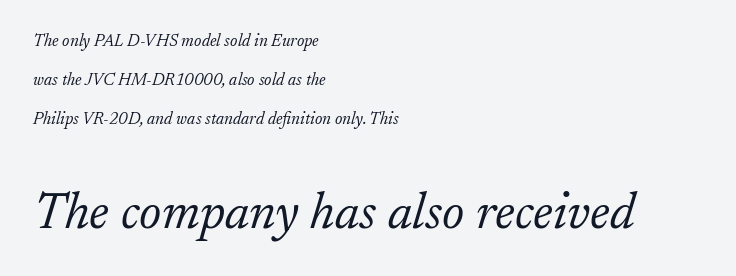
The image shows 51 px light serif type, italic (leaning right); set left-aligned, loose line spacing (2.28x), normal letter spacing, not underlined; the second (bottom) block is 3.0x larger; low stroke contrast and a small x-height.
